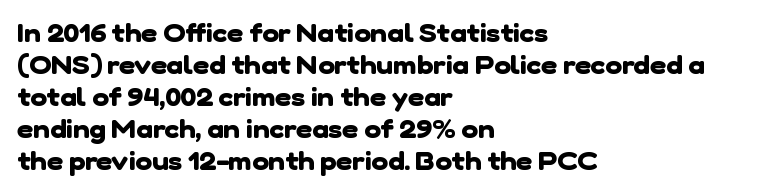
The image shows 25 px bold type; set left-aligned, normal line spacing (1.28x), normal letter spacing, not underlined.
